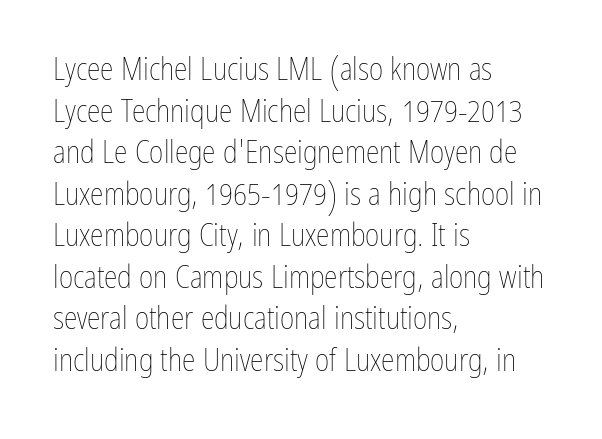
Q: Is the text bold? A: No.
Q: Is the text italic (slanted)? A: No, it is upright.
Q: Is the text underlined? A: No.
Q: How is the paragraph aligned? A: Left-aligned.
Q: Is the spacing between letters normal or unusually wide? A: Normal.
Q: Is the spacing between lines tight, normal or loose? A: Normal.
Q: Width (condensed, normal, or wide)? A: Condensed.
Q: Stroke contrast? A: Low.
Q: x-height? A: Medium.
Q: Monospaced? A: No.
